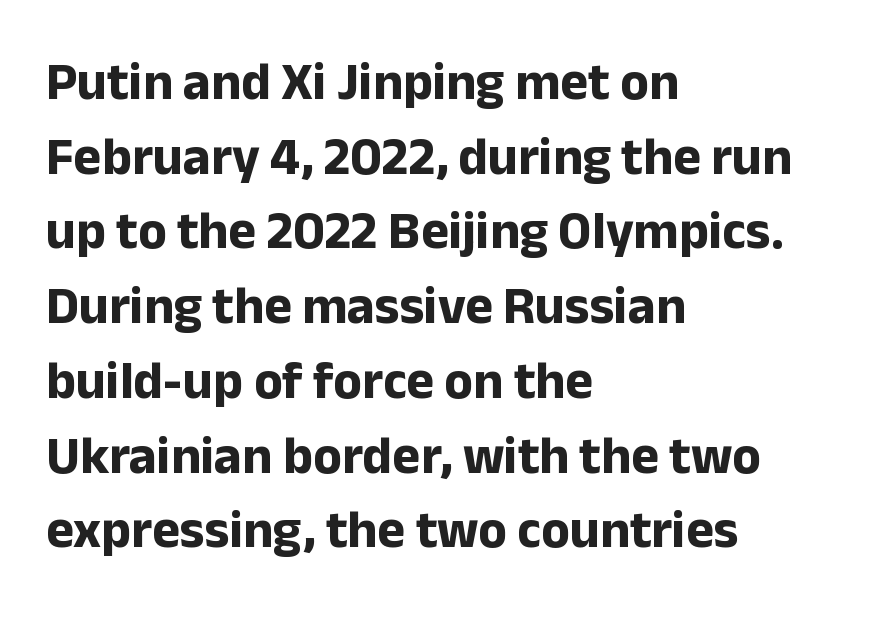
The passage shown has conventional tracking throughout. The letters carry no serifs — their stems end cleanly without finishing strokes. A normal amount of white space separates one row of letters from the next. Notice how the stems are strictly vertical — no italics here. The strokes are fattened all the way to bold. Check the space under the baseline: it is left empty.
